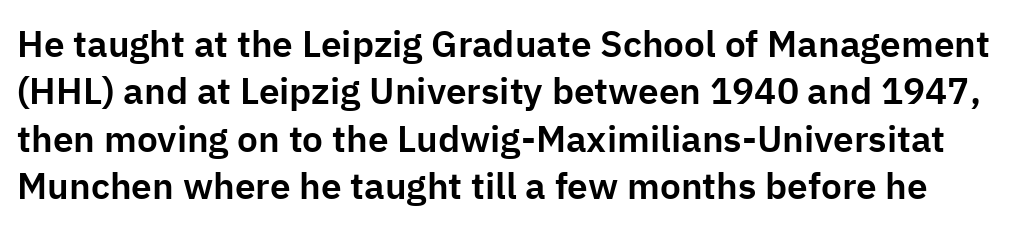
The passage shown is typed in a proportional face where columns would drift. Posture: upright roman. Reading down the column, the eye jumps a familiar distance to each next line. Descenders hang freely into open space. Characters follow at the spacing the type designer built in.
